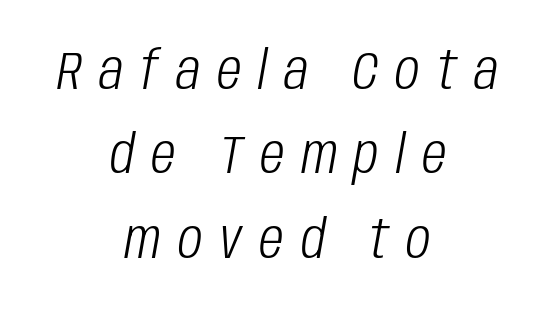
The image shows 53 px light, condensed type, italic (leaning right); set centered, normal line spacing (1.59x), unusually wide letter spacing (+0.32 em), not underlined; low stroke contrast and a large x-height.
